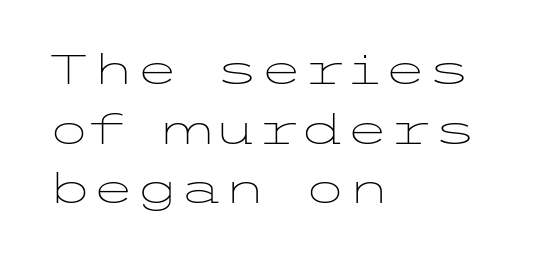
{"serif": "no", "italic": "no", "bold": "no", "weight": "light", "width": "wide", "stroke_contrast": "low", "x_height": "medium", "underline": "no", "align": "left", "line_spacing": "normal", "line_spacing_ratio": 1.49, "letter_spacing": "normal", "letter_spacing_em": 0.0, "glyph_px": 40}
